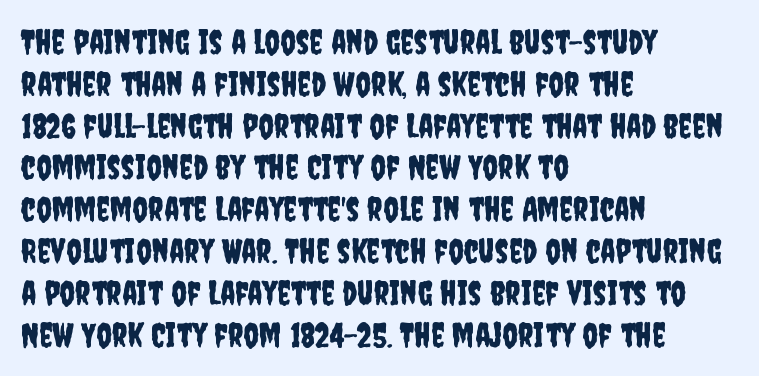
The image shows 34 px condensed sans-serif type, upright; set left-aligned, line spacing 1.23x, normal letter spacing, not underlined; low stroke contrast and a large x-height.
